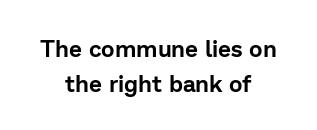
{"italic": "no", "underline": "no", "align": "center", "line_spacing": "normal", "line_spacing_ratio": 1.52, "letter_spacing": "normal", "letter_spacing_em": 0.0, "glyph_px": 23}
